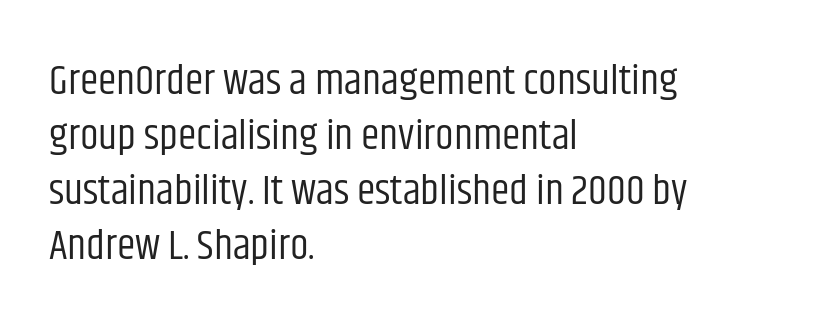
The face looks like a standard text weight, possibly lighter. Tracking here is standard; glyphs follow each other at the usual distance. Proportional: the letters do not fall into vertical columns. The type sits square on the baseline with zero lean.
